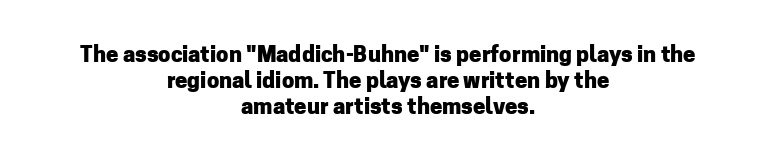
Q: Is the text bold? A: Yes.
Q: Is the text italic (slanted)? A: No, it is upright.
Q: Is the text underlined? A: No.
Q: How is the paragraph aligned? A: Centered.
Q: Is the spacing between letters normal or unusually wide? A: Normal.
